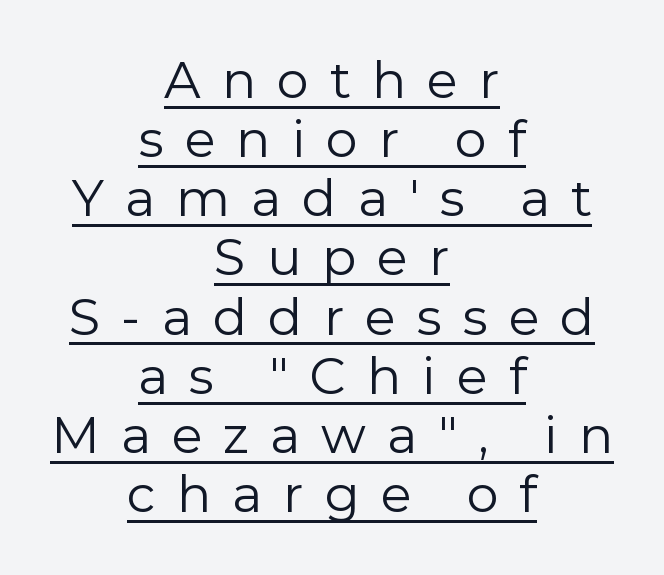
{"serif": "no", "italic": "no", "bold": "no", "weight": "regular", "width": "normal", "stroke_contrast": "low", "x_height": "medium", "monospaced": "no", "underline": "yes", "align": "center", "line_spacing_ratio": 1.16, "letter_spacing": "wide", "letter_spacing_em": 0.41, "glyph_px": 51}
